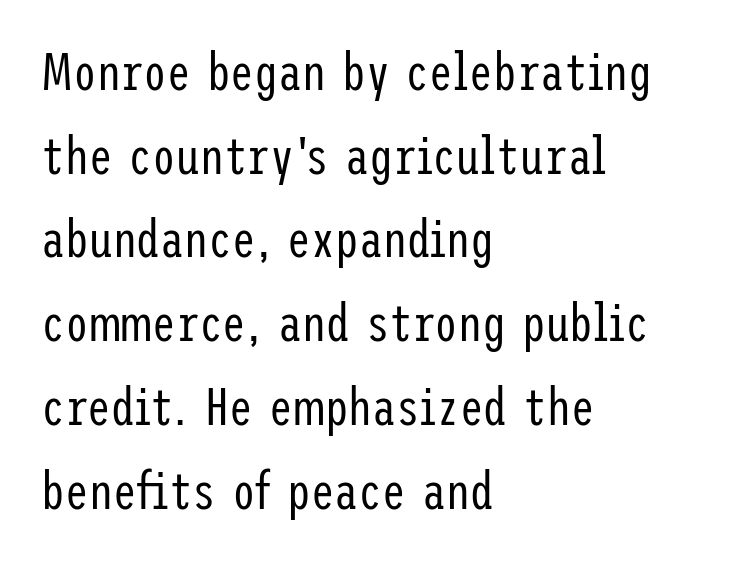
{"serif": "no", "italic": "no", "bold": "no", "weight": "regular", "width": "condensed", "stroke_contrast": "low", "x_height": "medium", "underline": "no", "align": "left", "line_spacing": "normal", "line_spacing_ratio": 1.58, "letter_spacing": "normal", "letter_spacing_em": 0.0, "glyph_px": 53}
